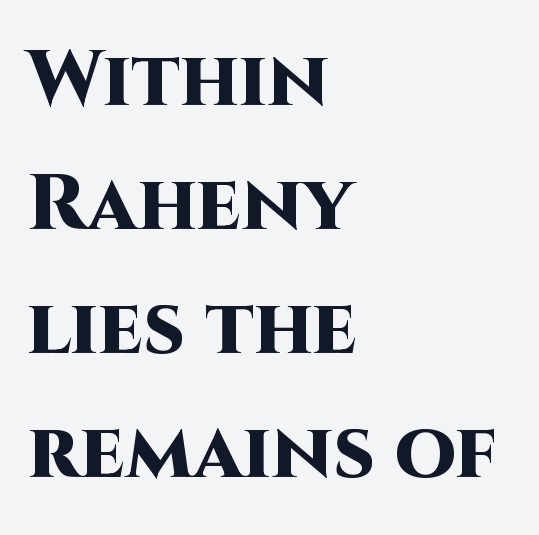
The image shows 79 px heavy sans-serif type, upright; set left-aligned, normal line spacing (1.57x), normal letter spacing, not underlined; high stroke contrast and a large x-height.
